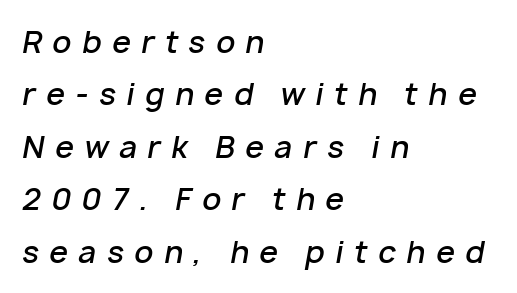
Q: Is the text bold? A: Semi-bold.
Q: Is the text italic (slanted)? A: Yes, it leans right by about 10 degrees.
Q: Is the text underlined? A: No.
Q: How is the paragraph aligned? A: Left-aligned.
Q: Is the spacing between letters normal or unusually wide? A: Unusually wide.
Q: Width (condensed, normal, or wide)? A: Normal.
Q: Stroke contrast? A: Low.
Q: x-height? A: Medium.
Q: Monospaced? A: No.
